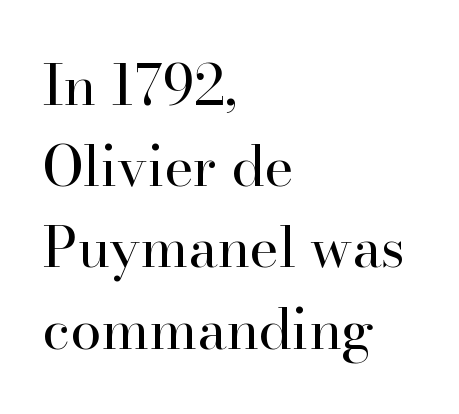
The type sits square on the baseline with zero lean. Honestly, the letter spacing is just normal — you wouldn't notice it. This is not heavy type; no bold has been used. The zone under the glyphs is completely vacant. The lines sit at an ordinary, default distance from one another. The face used here is proportionally spaced, like ordinary book or web type.
